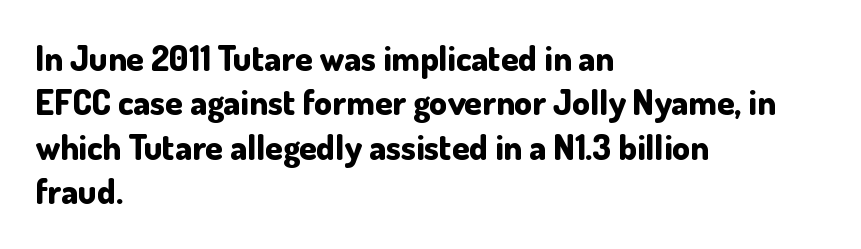
The image shows 35 px bold sans-serif type, upright; set left-aligned, normal line spacing (1.27x), normal letter spacing, not underlined; low stroke contrast and a small x-height.
